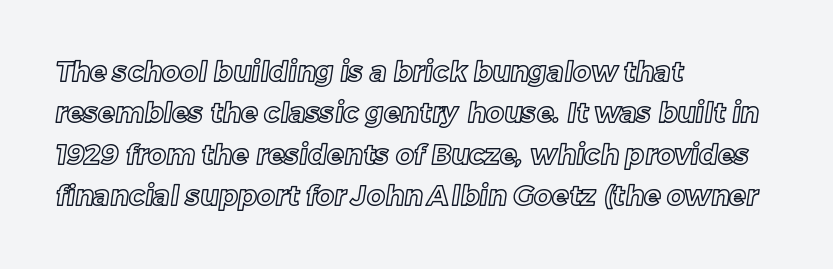
The image shows 28 px text type; set left-aligned, normal line spacing (1.48x), normal letter spacing, not underlined; a medium x-height.
